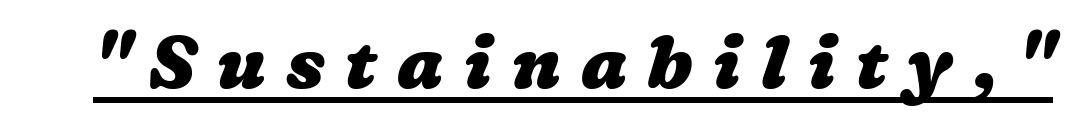
Spacing between characters has been opened up far beyond the box default. Do the characters align in a grid? No, the font is proportional. The letters are bold, with thick, heavy strokes. The rendering uses the underline text-decoration.
